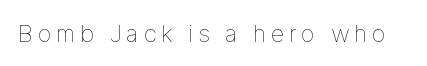
The image shows 24 px text type, upright; set not underlined.
